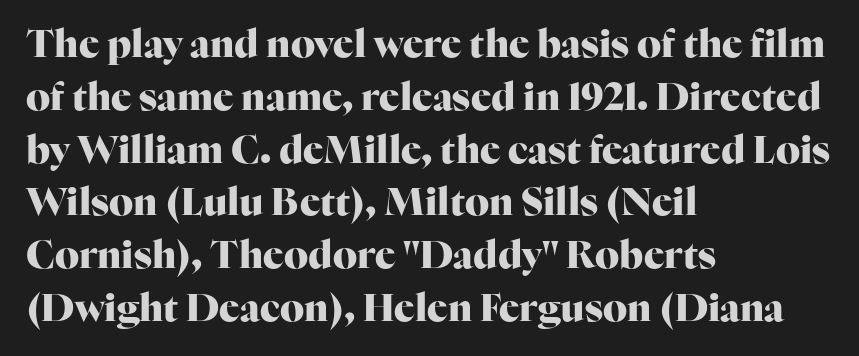
The image shows 38 px heavy serif type, upright; set left-aligned, normal line spacing (1.39x), normal letter spacing, not underlined; high stroke contrast and a medium x-height.
